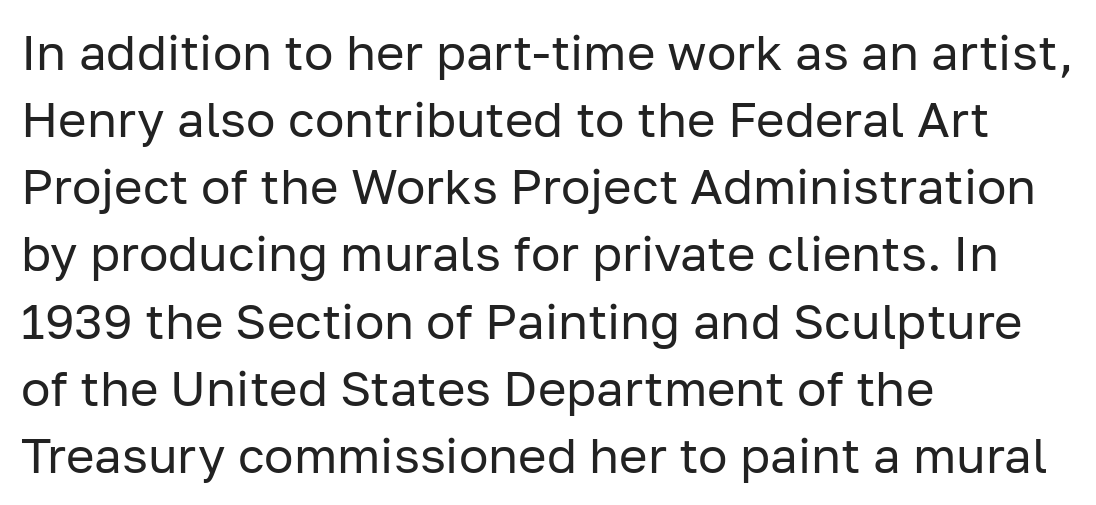
{"serif": "no", "italic": "no", "bold": "no", "weight": "regular", "width": "normal", "stroke_contrast": "low", "x_height": "medium", "monospaced": "no", "underline": "no", "align": "left", "line_spacing": "normal", "line_spacing_ratio": 1.37, "letter_spacing": "normal", "letter_spacing_em": 0.0, "glyph_px": 49}
